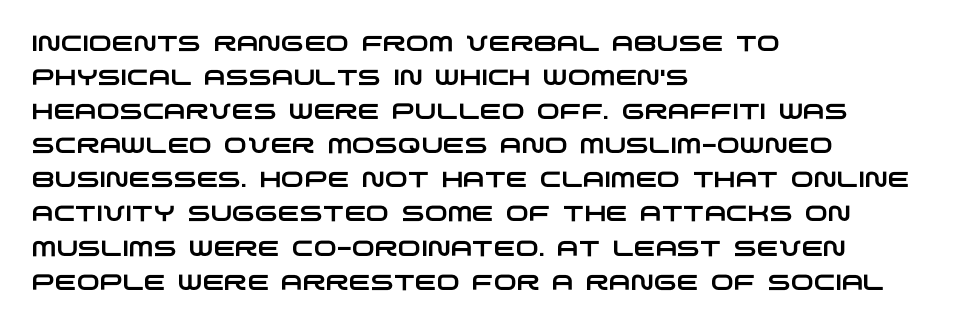
The image shows 22 px text type; set left-aligned, normal line spacing (1.55x), normal letter spacing, not underlined.
